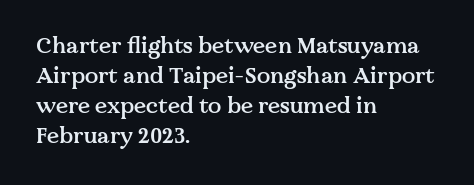
Q: Is the text bold? A: Semi-bold.
Q: Is the text italic (slanted)? A: No, it is upright.
Q: Is the text underlined? A: No.
Q: How is the paragraph aligned? A: Left-aligned.
Q: Is the spacing between letters normal or unusually wide? A: Normal.
Q: Is the spacing between lines tight, normal or loose? A: Normal.
